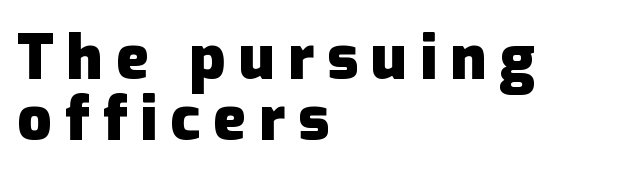
Q: Is the text bold? A: Yes.
Q: Is the text italic (slanted)? A: No, it is upright.
Q: Is the typeface a serif or a sans-serif typeface? A: Sans-serif.
Q: Is the text underlined? A: No.
Q: How is the paragraph aligned? A: Left-aligned.
Q: Is the spacing between letters normal or unusually wide? A: Unusually wide.
Q: Is the spacing between lines tight, normal or loose? A: Tight.
Q: Width (condensed, normal, or wide)? A: Normal.
Q: Stroke contrast? A: Low.
Q: x-height? A: Medium.
Q: Monospaced? A: No.
